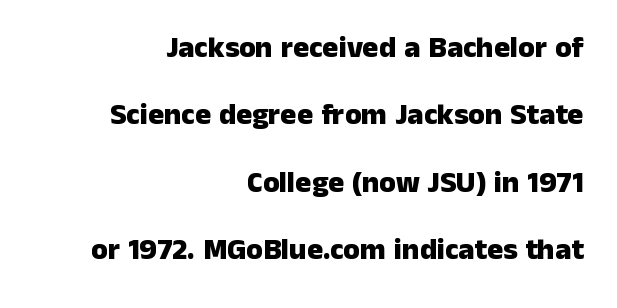
The image shows 30 px heavy sans-serif type, upright; set right-aligned, loose line spacing (2.25x), normal letter spacing, not underlined; low stroke contrast and a medium x-height.
